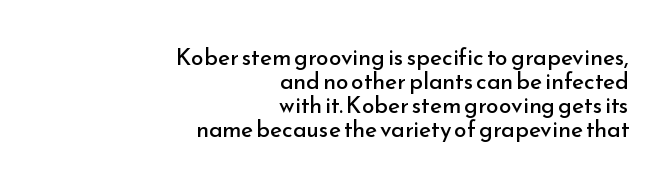
{"italic": "no", "bold": "no", "underline": "no", "align": "right", "line_spacing": "tight", "line_spacing_ratio": 1.04, "letter_spacing": "normal", "letter_spacing_em": 0.0, "glyph_px": 23}
